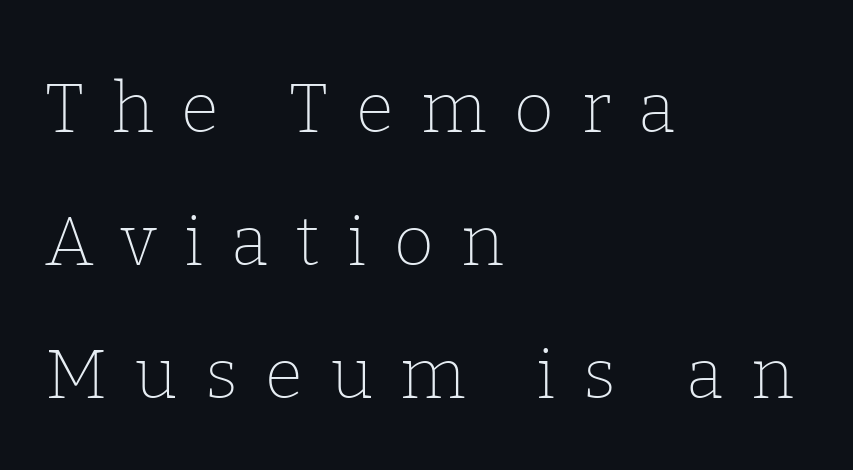
Q: Is the text bold? A: No.
Q: Is the text italic (slanted)? A: No, it is upright.
Q: Is the typeface a serif or a sans-serif typeface? A: Serif.
Q: Is the text underlined? A: No.
Q: How is the paragraph aligned? A: Left-aligned.
Q: Is the spacing between letters normal or unusually wide? A: Unusually wide.
Q: Is the spacing between lines tight, normal or loose? A: Loose.
Q: Width (condensed, normal, or wide)? A: Normal.
Q: Stroke contrast? A: Low.
Q: x-height? A: Medium.
Q: Monospaced? A: No.
